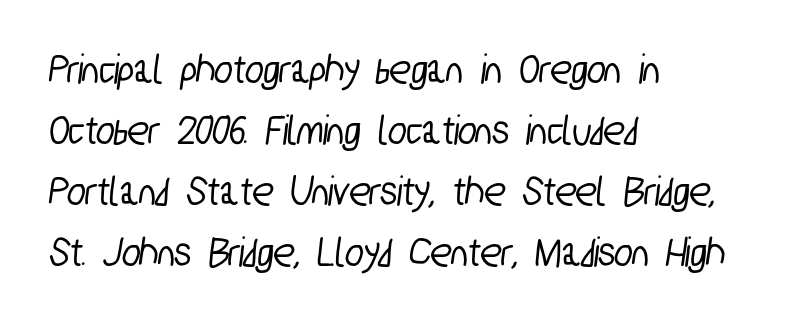
The image shows 43 px condensed sans-serif type; set left-aligned, normal line spacing (1.42x), normal letter spacing, not underlined; low stroke contrast and a medium x-height.
